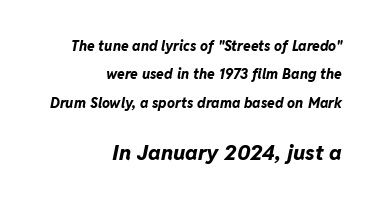
Q: Is the text bold? A: Yes.
Q: Is the text italic (slanted)? A: Yes, it leans right by about 11 degrees.
Q: Is the text underlined? A: No.
Q: How is the paragraph aligned? A: Right-aligned.
Q: Is the spacing between letters normal or unusually wide? A: Normal.
Q: Is the spacing between lines tight, normal or loose? A: Loose.
Q: Which block of text is set in a larger size, the first (top) or the second (bottom)? A: The second (bottom) one.
